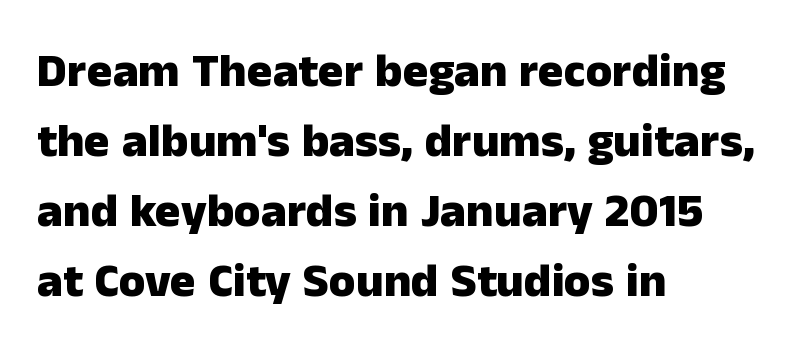
Q: Is the text bold? A: Yes.
Q: Is the text italic (slanted)? A: No, it is upright.
Q: Is the typeface a serif or a sans-serif typeface? A: Sans-serif.
Q: Is the text underlined? A: No.
Q: How is the paragraph aligned? A: Left-aligned.
Q: Is the spacing between letters normal or unusually wide? A: Normal.
Q: Is the spacing between lines tight, normal or loose? A: Normal.
Q: Width (condensed, normal, or wide)? A: Normal.
Q: Stroke contrast? A: Low.
Q: x-height? A: Medium.
Q: Monospaced? A: No.
